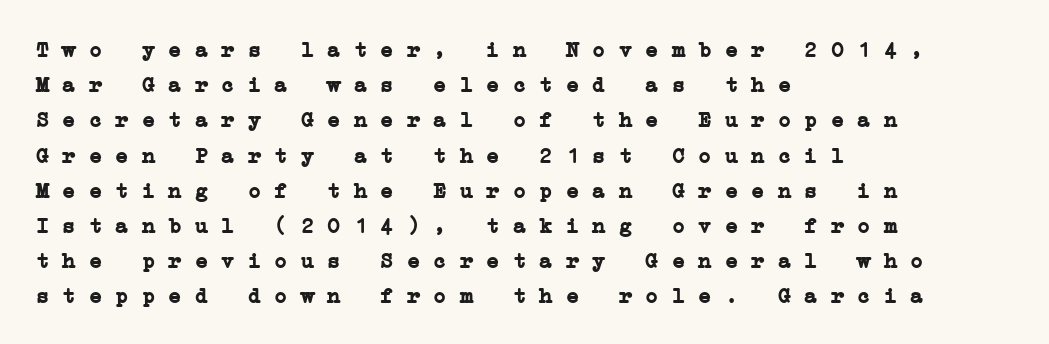
Honestly, the letter spacing is just normal — you wouldn't notice it. Typographic density is high because the face is bold. Line starts are locked; line ends wander. Summary of vertical rhythm: regular, with standard interline spacing. Glance below the letters and you will spot only blank space.
